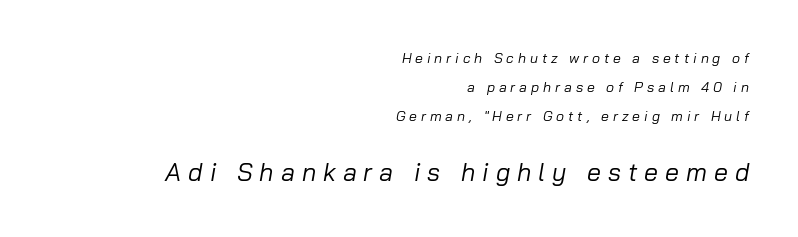
{"italic": "yes", "lean": "right", "slant_degrees": 10, "bold": "no", "underline": "no", "align": "right", "line_spacing": "loose", "line_spacing_ratio": 2.06, "letter_spacing": "wide", "letter_spacing_em": 0.28, "larger_block": "second", "size_ratio": 1.79, "glyph_px": 25}
